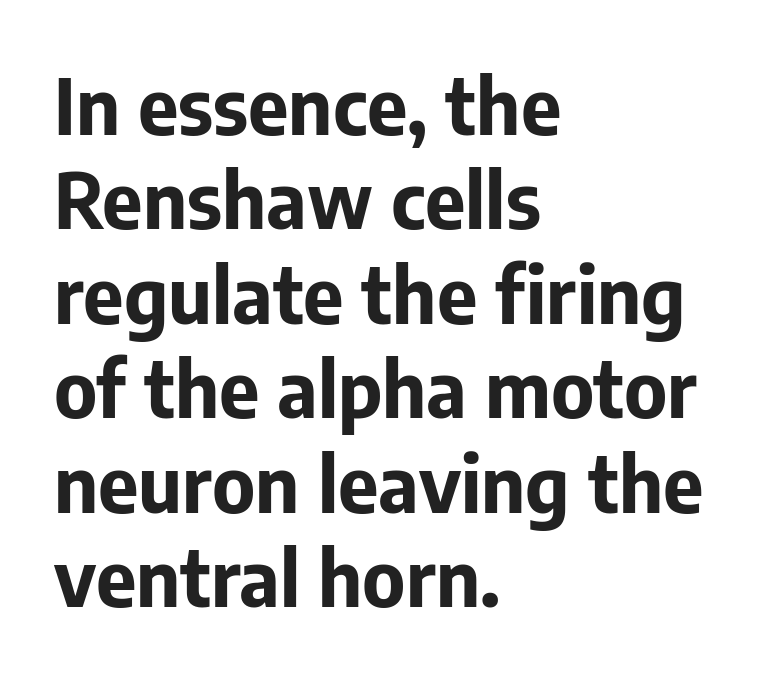
The letters stand straight up with perfectly vertical stems. These lines are rendered in a variable-pitch font. Reading down the block, your eye returns to a fixed left position each line. Lines of text with bare space underneath.
